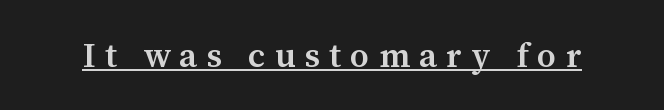
The passage shown has open, widely tracked lettering throughout. The rendering uses a semibold face; strokes are thickened but not to full bold. No italicization has been applied; the sample stays upright. Underline: present. The face used here is seriffed, in the tradition of book romans.
